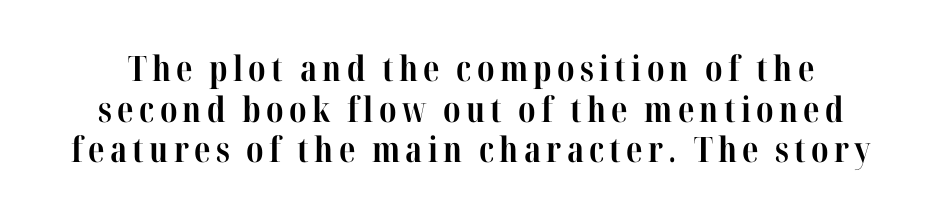
{"serif": "yes", "italic": "no", "bold": "yes", "weight": "bold", "width": "condensed", "stroke_contrast": "high", "x_height": "medium", "monospaced": "no", "underline": "no", "line_spacing_ratio": 1.16, "glyph_px": 35}
